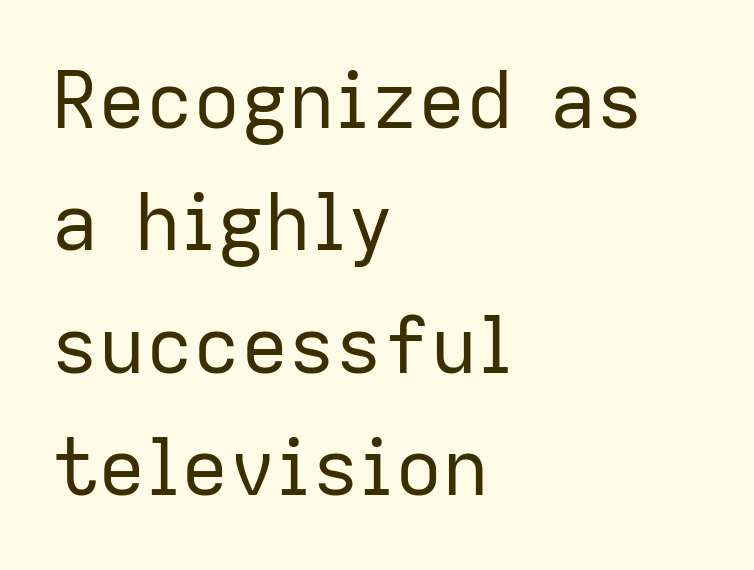
{"serif": "no", "italic": "no", "bold": "no", "weight": "regular", "width": "normal", "stroke_contrast": "low", "x_height": "medium", "monospaced": "no", "underline": "no", "align": "left", "line_spacing": "normal", "line_spacing_ratio": 1.55, "letter_spacing": "normal", "letter_spacing_em": 0.0, "glyph_px": 79}
